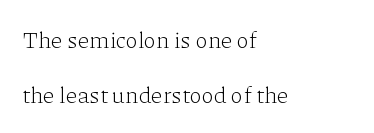
It's the straight-up-and-down kind of type. The lines are quadded left. Words float on clear page, feet unadorned. Between one letter and the next there's only the usual sliver of space.
